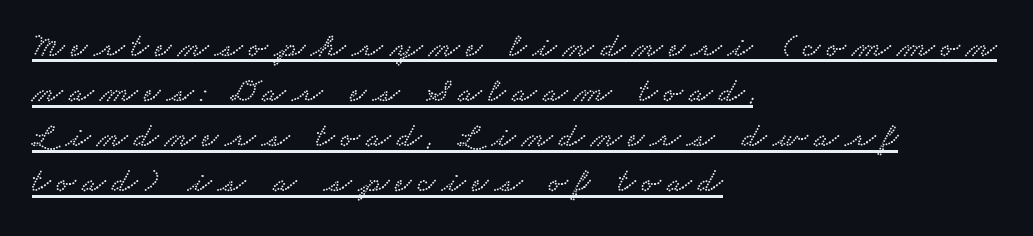
Q: Is the typeface a serif or a sans-serif typeface? A: Serif.
Q: Is the text underlined? A: Yes.
Q: How is the paragraph aligned? A: Left-aligned.
Q: Is the spacing between lines tight, normal or loose? A: Normal.
Q: Width (condensed, normal, or wide)? A: Wide.
Q: Stroke contrast? A: Low.
Q: x-height? A: Small.
Q: Monospaced? A: No.
